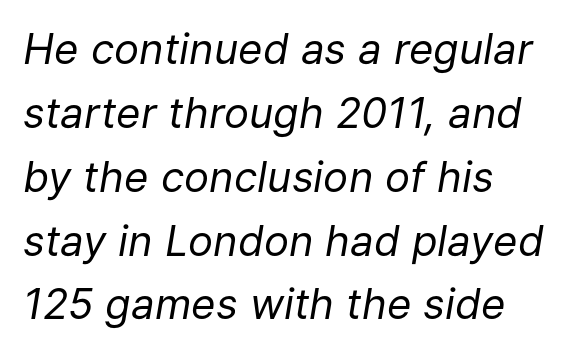
{"italic": "yes", "lean": "right", "slant_degrees": 9, "bold": "no", "weight": "regular", "width": "normal", "stroke_contrast": "low", "x_height": "medium", "monospaced": "no", "underline": "no", "line_spacing": "normal", "line_spacing_ratio": 1.52, "letter_spacing": "normal", "letter_spacing_em": 0.0, "glyph_px": 42}
